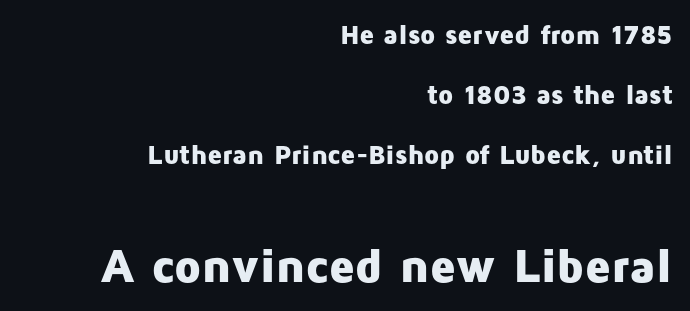
The image shows 48 px heavy sans-serif type, upright; set right-aligned, loose line spacing (2.22x), normal letter spacing, not underlined; the second (bottom) block is 1.78x larger; low stroke contrast and a medium x-height.
